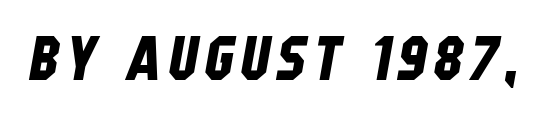
Q: Is the typeface a serif or a sans-serif typeface? A: Sans-serif.
Q: Is the text underlined? A: No.
Q: Width (condensed, normal, or wide)? A: Condensed.
Q: Stroke contrast? A: Low.
Q: x-height? A: Large.
Q: Monospaced? A: No.
